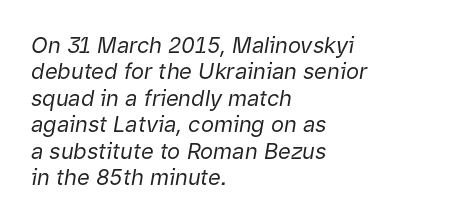
{"italic": "yes", "lean": "right", "slant_degrees": 9, "bold": "no", "underline": "no", "align": "left", "line_spacing_ratio": 1.2, "letter_spacing": "normal", "letter_spacing_em": 0.0, "glyph_px": 22}
